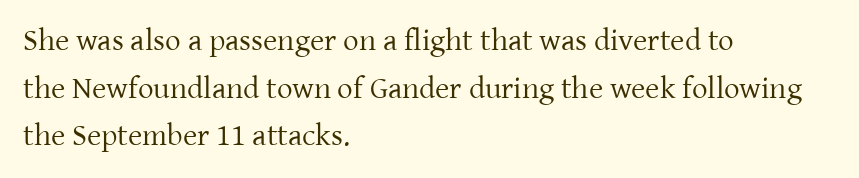
The image shows 31 px regular-weight serif type, upright; set left-aligned, normal line spacing (1.54x), normal letter spacing, not underlined; low stroke contrast and a medium x-height.
